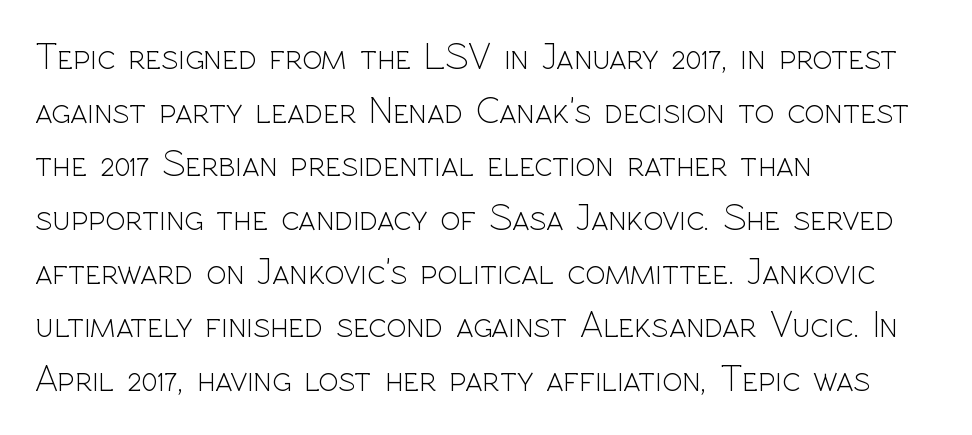
{"serif": "no", "italic": "no", "bold": "no", "weight": "light", "width": "normal", "x_height": "medium", "monospaced": "no", "underline": "no", "align": "left", "line_spacing": "normal", "line_spacing_ratio": 1.45, "letter_spacing": "normal", "letter_spacing_em": 0.0, "glyph_px": 37}
